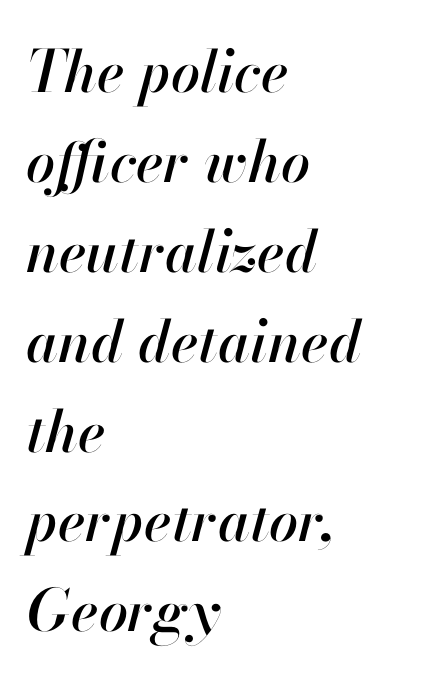
Q: Is the text italic (slanted)? A: Yes, it leans right by about 13 degrees.
Q: Is the text underlined? A: No.
Q: How is the paragraph aligned? A: Left-aligned.
Q: Is the spacing between letters normal or unusually wide? A: Normal.
Q: Is the spacing between lines tight, normal or loose? A: Normal.
Q: Width (condensed, normal, or wide)? A: Normal.
Q: Stroke contrast? A: High.
Q: x-height? A: Small.
Q: Monospaced? A: No.
